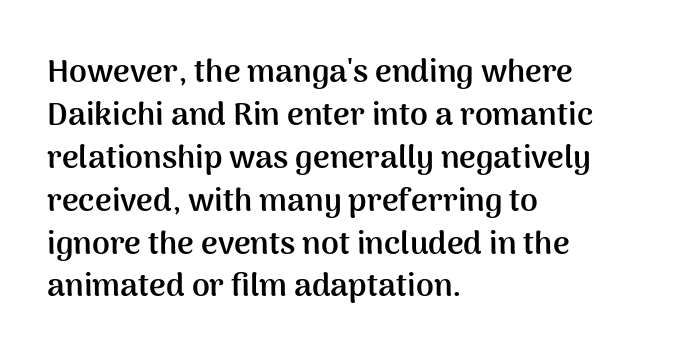
Q: Is the text bold? A: Yes.
Q: Is the text italic (slanted)? A: No, it is upright.
Q: Is the typeface a serif or a sans-serif typeface? A: Sans-serif.
Q: Is the text underlined? A: No.
Q: How is the paragraph aligned? A: Left-aligned.
Q: Is the spacing between letters normal or unusually wide? A: Normal.
Q: Is the spacing between lines tight, normal or loose? A: Normal.
Q: Width (condensed, normal, or wide)? A: Normal.
Q: Stroke contrast? A: Medium.
Q: x-height? A: Medium.
Q: Monospaced? A: No.
